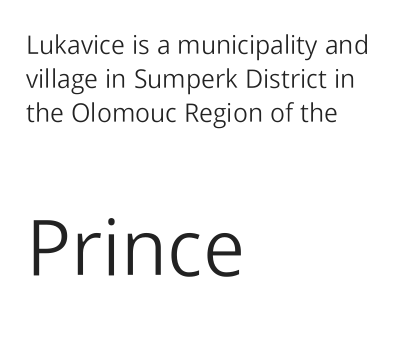
Q: Is the text bold? A: No.
Q: Is the text italic (slanted)? A: No, it is upright.
Q: Is the typeface a serif or a sans-serif typeface? A: Sans-serif.
Q: Is the text underlined? A: No.
Q: How is the paragraph aligned? A: Left-aligned.
Q: Is the spacing between letters normal or unusually wide? A: Normal.
Q: Is the spacing between lines tight, normal or loose? A: Normal.
Q: Which block of text is set in a larger size, the first (top) or the second (bottom)? A: The second (bottom) one.
Q: Width (condensed, normal, or wide)? A: Normal.
Q: Stroke contrast? A: Low.
Q: x-height? A: Medium.
Q: Monospaced? A: No.
